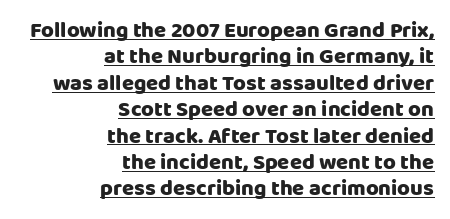
The image shows 22 px text type, upright; set right-aligned, line spacing 1.2x, normal letter spacing, underlined.
